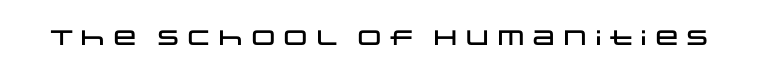
The image shows 21 px text type, upright; set normal letter spacing, not underlined.
